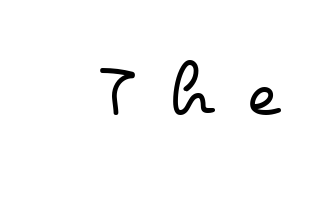
The image shows 79 px regular-weight, wide type, upright; set unusually wide letter spacing (+0.44 em), not underlined; low stroke contrast and a small x-height.
